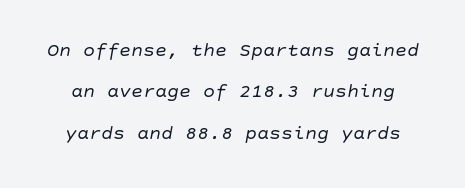
The tracking reads as untouched default to a designer's eye. If you measured baseline to baseline, you'd find a long distance. Bare-footed words on every line. In terms of posture, this sample is oblique.
